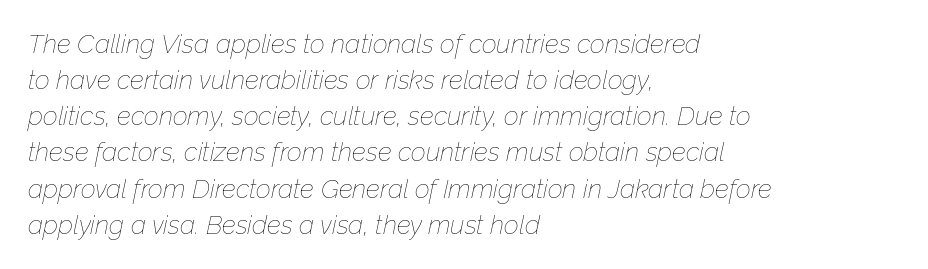
What's the leading like? Ordinary, nothing unusual. The paragraph has a hard left edge and a soft right edge. The glyphs look as if they've been sheared to an angle. The space beneath each line is pristine and unruled. Tracking value appears to be zero — textbook default spacing. Each stroke keeps to a modest, everyday thickness or less.
